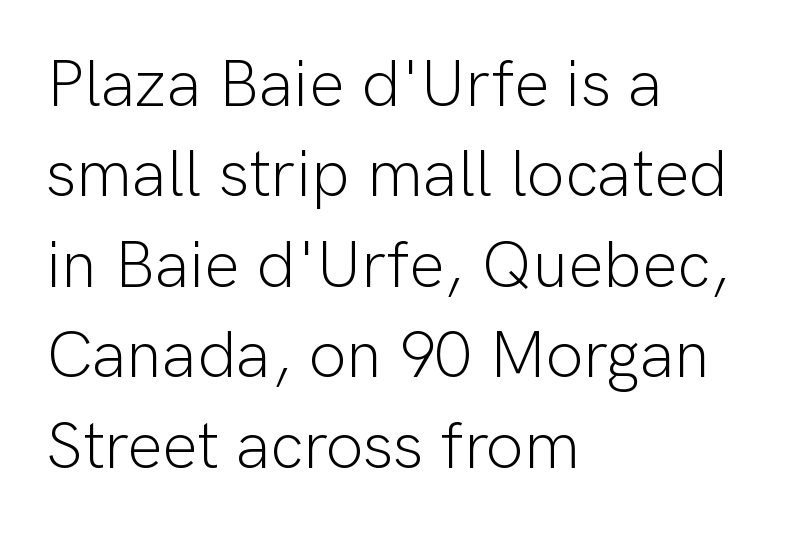
Weight: in the light-to-regular range. Notice how the passage keeps a crisp vertical edge on the left only. Letterform terminals end flat and unadorned throughout the passage. The face used here is proportionally spaced, like ordinary book or web type. In terms of letterspacing, this is plain default setting. Bare-footed words on every line.
